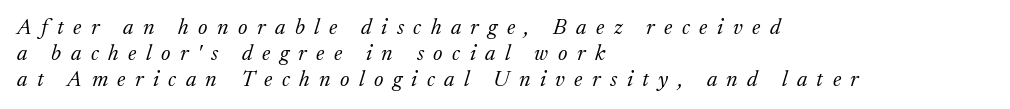
The image shows 22 px text type, italic (leaning right); set left-aligned, line spacing 1.18x, unusually wide letter spacing (+0.43 em), not underlined.
